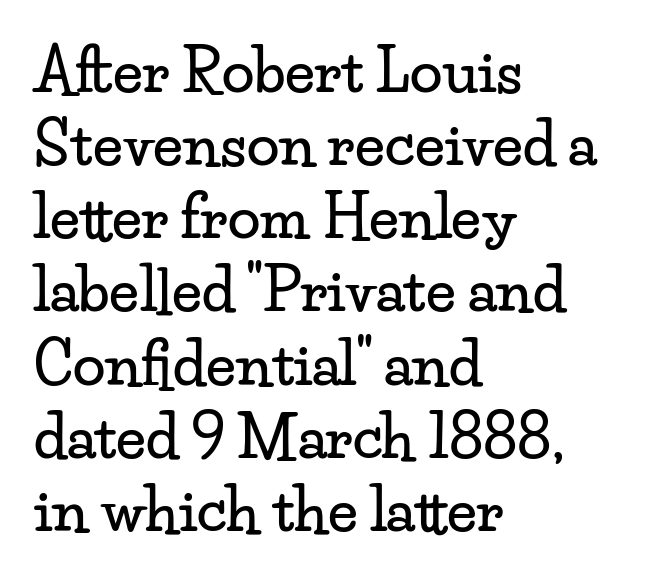
{"serif": "yes", "italic": "no", "width": "wide", "stroke_contrast": "low", "x_height": "small", "monospaced": "no", "underline": "no", "align": "left", "line_spacing_ratio": 1.24, "letter_spacing": "normal", "letter_spacing_em": 0.0, "glyph_px": 59}
